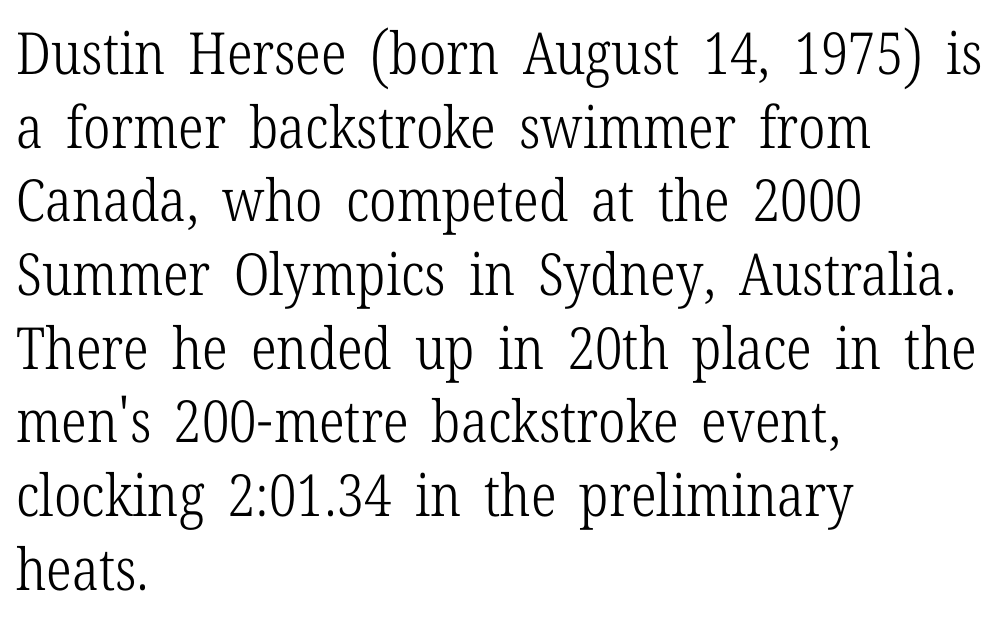
This rendering leaves character spacing at its baseline value. Has an underline been added? It has not. Regarding leading, the lines here are spaced in the standard way. The rendering shows small feet on the letterforms — a serif design. Notice how the stems are strictly vertical — no italics here.
